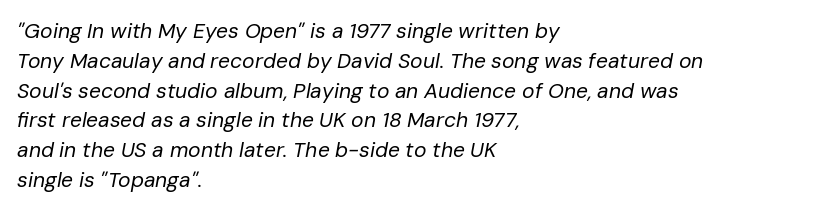
Q: Is the text bold? A: No.
Q: Is the text italic (slanted)? A: Yes, it leans right by about 10 degrees.
Q: Is the text underlined? A: No.
Q: How is the paragraph aligned? A: Left-aligned.
Q: Is the spacing between letters normal or unusually wide? A: Normal.
Q: Is the spacing between lines tight, normal or loose? A: Normal.
